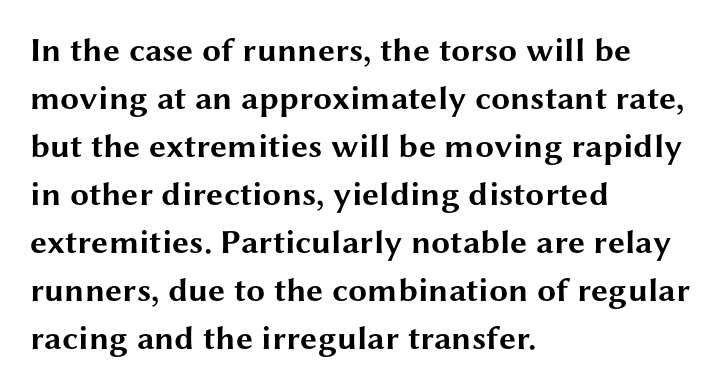
The image shows 34 px bold, wide sans-serif type, upright; set left-aligned, normal line spacing (1.41x), normal letter spacing, not underlined; medium stroke contrast and a medium x-height.
